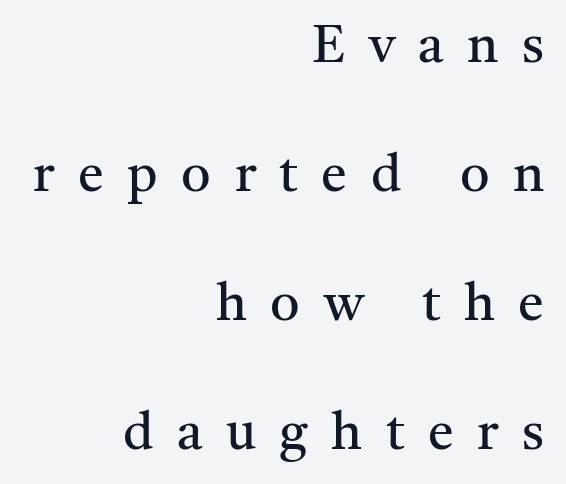
{"serif": "yes", "italic": "no", "bold": "no", "weight": "regular", "width": "normal", "stroke_contrast": "medium", "x_height": "medium", "monospaced": "no", "underline": "no", "align": "right", "line_spacing": "loose", "line_spacing_ratio": 2.48, "letter_spacing": "wide", "letter_spacing_em": 0.45, "glyph_px": 52}
